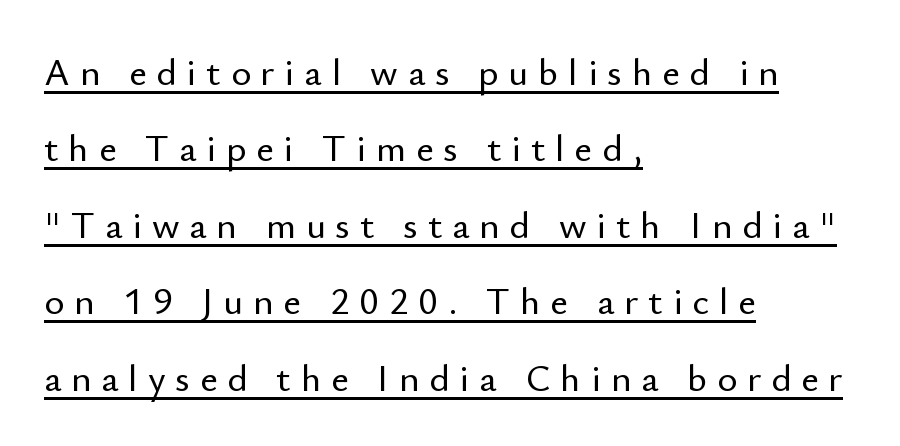
Does the type have serifs? No, each stem ends abruptly. Leading is clearly above the norm, producing a sparse column. Note the varied advance widths — an 'i' is clearly narrower than an 'm'. Honestly, the underline is the first thing you notice here. All the whitespace from short lines collects on the right. Letter spacing: wide.
